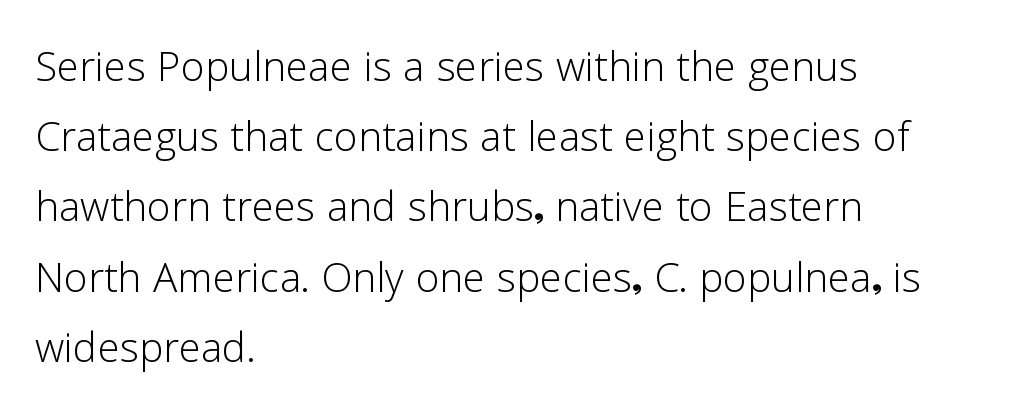
{"serif": "no", "italic": "no", "bold": "no", "weight": "light", "width": "normal", "stroke_contrast": "low", "x_height": "medium", "monospaced": "no", "underline": "no", "align": "left", "line_spacing": "normal", "line_spacing_ratio": 1.3, "letter_spacing": "normal", "letter_spacing_em": 0.0, "glyph_px": 54}
